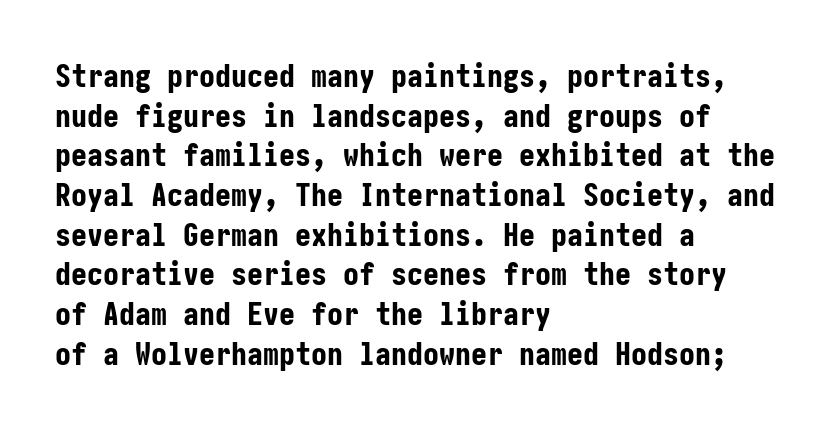
The tracking reads as untouched default to a designer's eye. Nope, no serifs anywhere on these letters. Rendered with straight, roman letterforms. Clear beneath every line of the passage. A student would call this left alignment; a typographer would say flush left, rag right.
